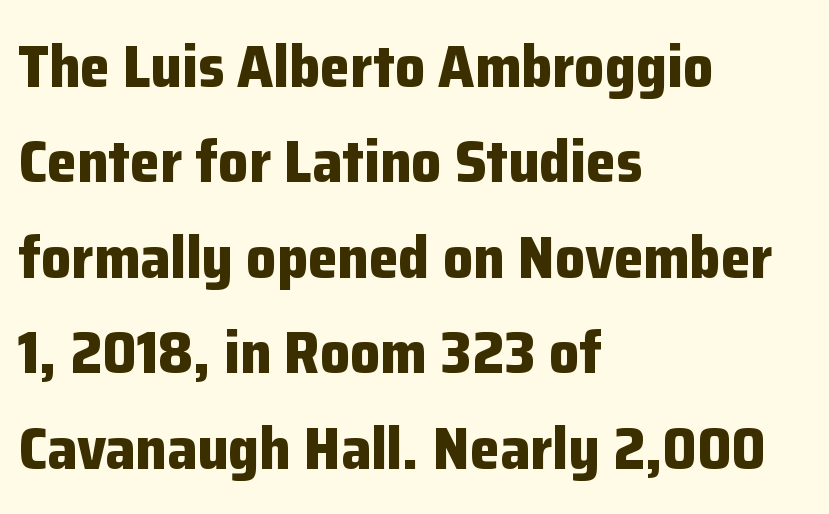
{"serif": "no", "italic": "no", "bold": "yes", "weight": "bold", "width": "normal", "stroke_contrast": "low", "x_height": "medium", "monospaced": "no", "underline": "no", "align": "left", "line_spacing": "normal", "line_spacing_ratio": 1.59, "letter_spacing": "normal", "letter_spacing_em": 0.0, "glyph_px": 60}
